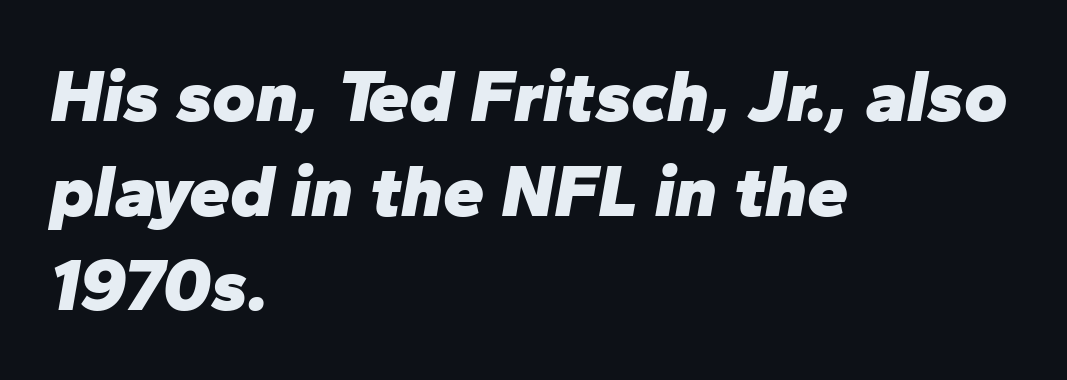
{"italic": "yes", "lean": "right", "slant_degrees": 10, "bold": "yes", "weight": "heavy", "width": "normal", "stroke_contrast": "low", "x_height": "medium", "monospaced": "no", "underline": "no", "align": "left", "line_spacing": "normal", "line_spacing_ratio": 1.28, "letter_spacing": "normal", "letter_spacing_em": 0.0, "glyph_px": 74}
